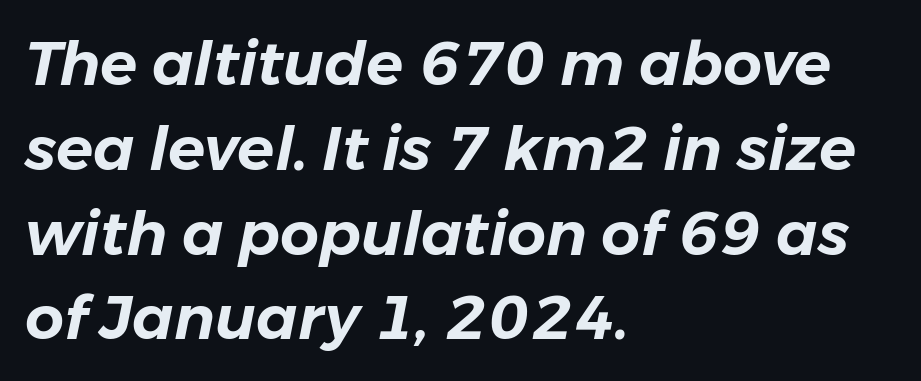
Is there much room between lines? A standard amount, neither cramped nor airy. Does extra space separate the letters? No, they use regular spacing. The baseline area is clear. When letters slant like this, we call the style italic. This rendering uses left alignment, leaving the right contour irregular.
